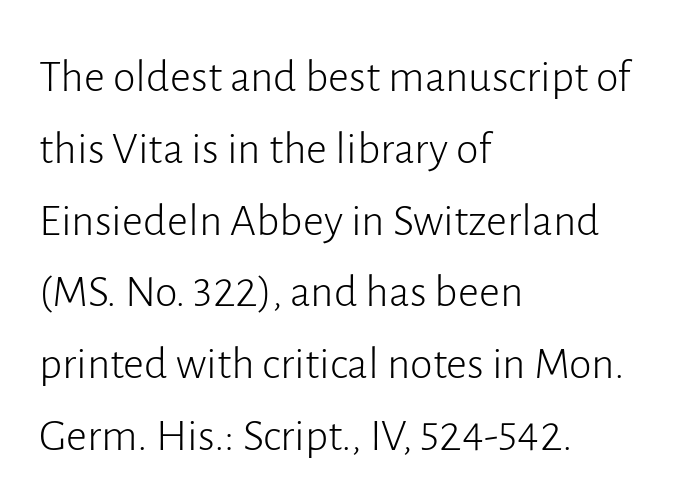
{"serif": "no", "italic": "no", "bold": "no", "weight": "light", "width": "normal", "stroke_contrast": "low", "x_height": "medium", "monospaced": "no", "underline": "no", "align": "left", "line_spacing": "normal", "line_spacing_ratio": 1.56, "letter_spacing": "normal", "letter_spacing_em": 0.0, "glyph_px": 46}
